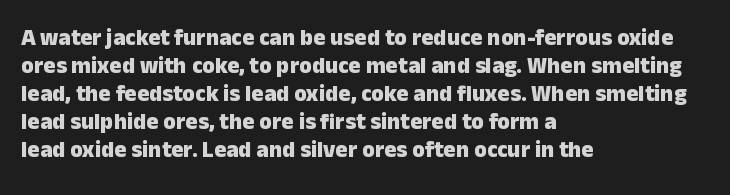
Q: Is the text bold? A: Yes.
Q: Is the text italic (slanted)? A: No, it is upright.
Q: Is the text underlined? A: No.
Q: How is the paragraph aligned? A: Left-aligned.
Q: Is the spacing between letters normal or unusually wide? A: Normal.
